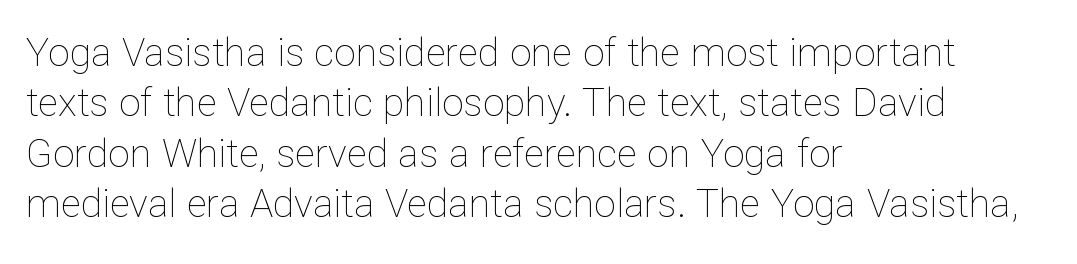
Q: Is the text bold? A: No.
Q: Is the text italic (slanted)? A: No, it is upright.
Q: Is the text underlined? A: No.
Q: How is the paragraph aligned? A: Left-aligned.
Q: Is the spacing between letters normal or unusually wide? A: Normal.
Q: Is the spacing between lines tight, normal or loose? A: Normal.
Q: Width (condensed, normal, or wide)? A: Normal.
Q: Stroke contrast? A: Low.
Q: x-height? A: Medium.
Q: Monospaced? A: No.
